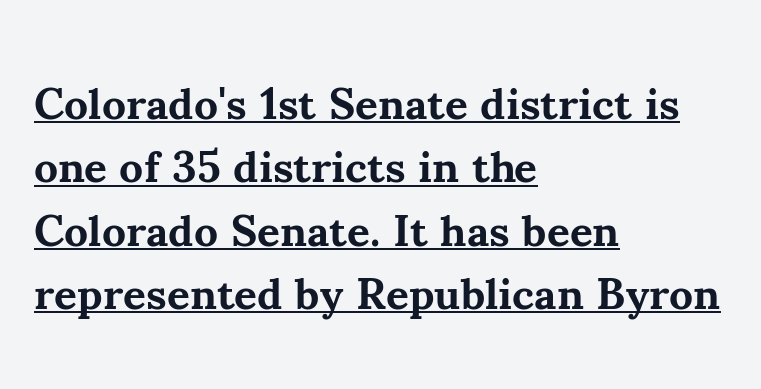
The image shows 44 px bold serif type, upright; set left-aligned, normal line spacing (1.44x), normal letter spacing, underlined; medium stroke contrast and a small x-height.
